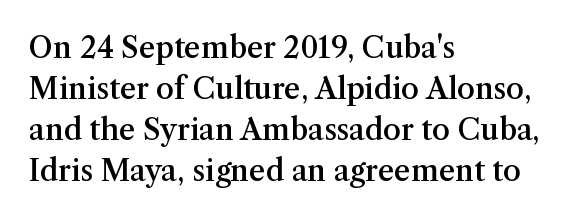
The font family rendered here belongs to the serif group. Successive baselines arrive at the customary interval. Weight: semibold (demi). Default kerning and tracking; the words read as compact shapes.
